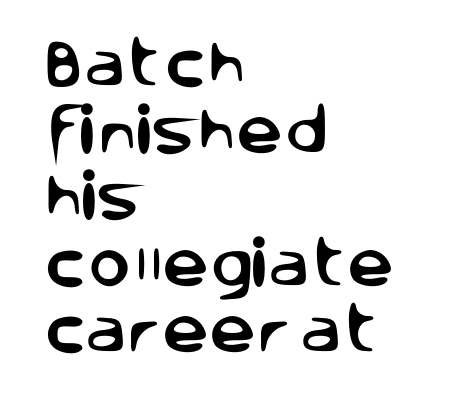
Honestly, the row spacing looks completely unremarkable. Does extra space separate the letters? No, they use regular spacing. Serifs: no, the terminals of the letterforms are clean. Tall strokes in this sample are plumb rather than angled. Line beginnings align vertically; line endings do not.
